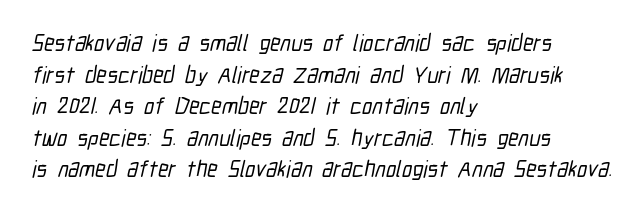
{"underline": "no", "align": "left", "line_spacing": "normal", "line_spacing_ratio": 1.37, "letter_spacing": "normal", "letter_spacing_em": 0.0, "glyph_px": 23}
